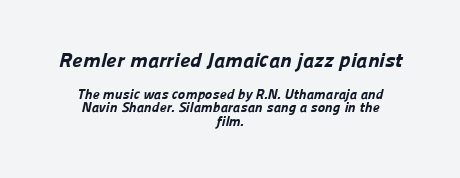
Q: Is the text bold? A: Yes.
Q: Is the text underlined? A: No.
Q: How is the paragraph aligned? A: Centered.
Q: Is the spacing between letters normal or unusually wide? A: Normal.
Q: Is the spacing between lines tight, normal or loose? A: Tight.
Q: Which block of text is set in a larger size, the first (top) or the second (bottom)? A: The first (top) one.
